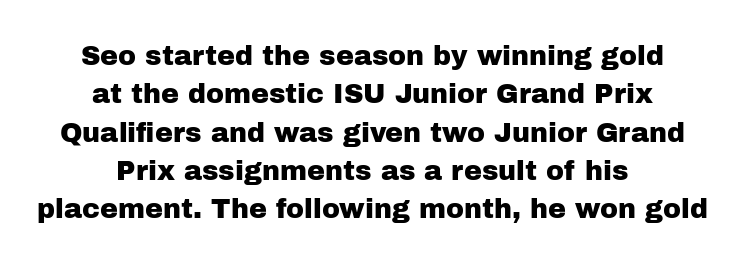
Q: Is the text italic (slanted)? A: No, it is upright.
Q: Is the text underlined? A: No.
Q: How is the paragraph aligned? A: Centered.
Q: Is the spacing between letters normal or unusually wide? A: Normal.
Q: Is the spacing between lines tight, normal or loose? A: Normal.
